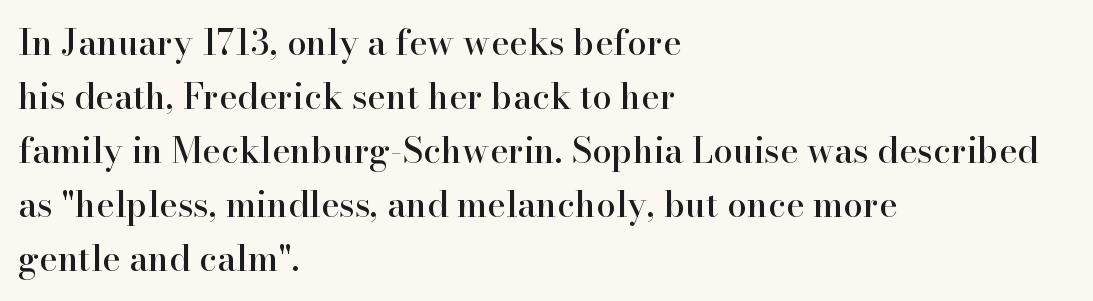
Q: Is the text italic (slanted)? A: No, it is upright.
Q: Is the typeface a serif or a sans-serif typeface? A: Serif.
Q: Is the text underlined? A: No.
Q: How is the paragraph aligned? A: Left-aligned.
Q: Is the spacing between letters normal or unusually wide? A: Normal.
Q: Is the spacing between lines tight, normal or loose? A: Normal.
Q: Width (condensed, normal, or wide)? A: Normal.
Q: Stroke contrast? A: High.
Q: x-height? A: Small.
Q: Monospaced? A: No.
